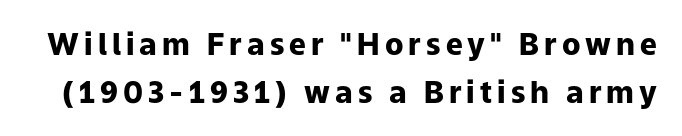
{"serif": "no", "italic": "no", "bold": "yes", "weight": "heavy", "width": "normal", "stroke_contrast": "low", "x_height": "medium", "monospaced": "no", "underline": "no", "line_spacing": "normal", "line_spacing_ratio": 1.59, "glyph_px": 30}
